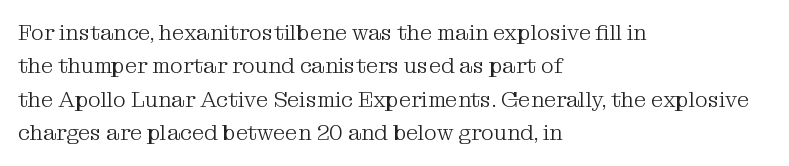
{"italic": "no", "bold": "no", "underline": "no", "align": "left", "line_spacing": "normal", "line_spacing_ratio": 1.52, "letter_spacing": "normal", "letter_spacing_em": 0.0, "glyph_px": 22}
